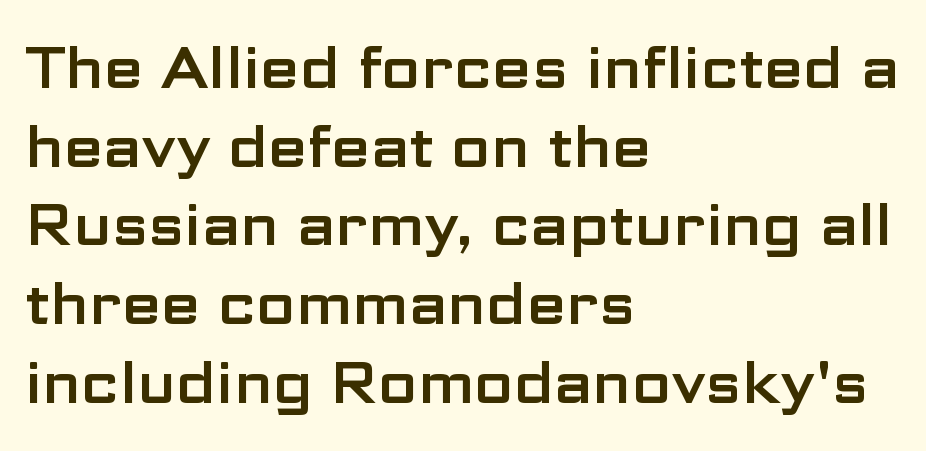
Q: Is the text italic (slanted)? A: No, it is upright.
Q: Is the typeface a serif or a sans-serif typeface? A: Sans-serif.
Q: Is the text underlined? A: No.
Q: How is the paragraph aligned? A: Left-aligned.
Q: Is the spacing between letters normal or unusually wide? A: Normal.
Q: Is the spacing between lines tight, normal or loose? A: Normal.
Q: Width (condensed, normal, or wide)? A: Wide.
Q: Stroke contrast? A: Low.
Q: x-height? A: Medium.
Q: Monospaced? A: No.
